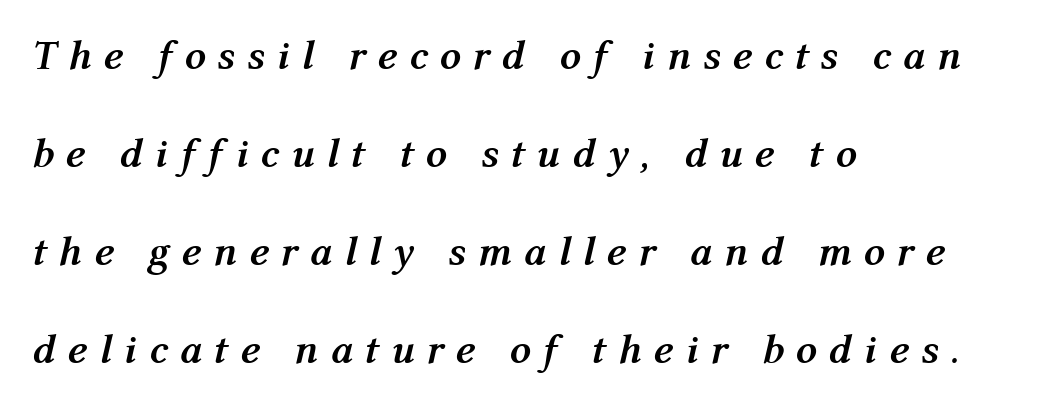
The paragraph shown leans on its left margin. Varying glyph widths throughout — classic text-font behaviour. Words appear elongated and porous because spacing is wide. Looking at the ascenders, they clearly lean. Notice the wide empty band between every row — that's loose leading.
